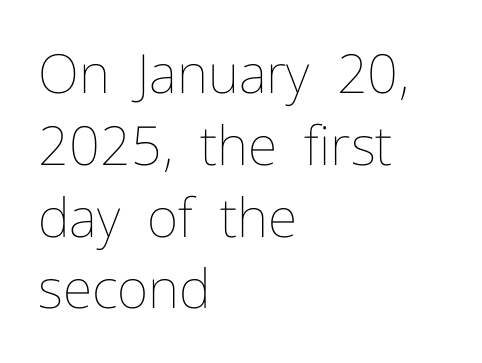
Q: Is the text bold? A: No.
Q: Is the text italic (slanted)? A: No, it is upright.
Q: Is the text underlined? A: No.
Q: How is the paragraph aligned? A: Left-aligned.
Q: Is the spacing between letters normal or unusually wide? A: Normal.
Q: Is the spacing between lines tight, normal or loose? A: Normal.
Q: Width (condensed, normal, or wide)? A: Normal.
Q: Stroke contrast? A: Low.
Q: x-height? A: Medium.
Q: Monospaced? A: No.
